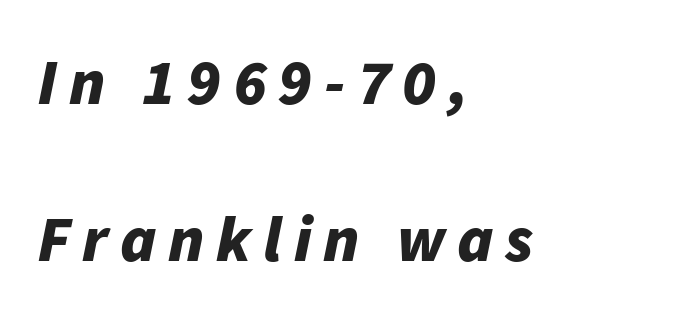
A dark, heavy texture on the line: the type is bold. Reading down the column, the eye jumps a long way to each next line. Each row of text sits above clean, open space. Line starts are locked; line ends wander.
